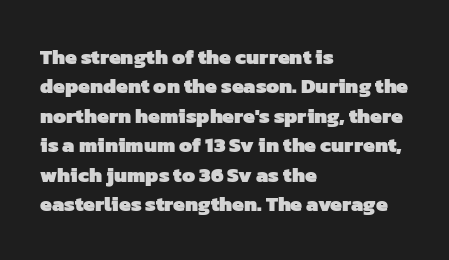
Quick note: interline space is typical. These lines are set flush left with a ragged right edge. Nothing unusual about the tracking: characters are spaced as the font intends. Decoration check: the copy has no underline. Heavy, bold letterforms.
